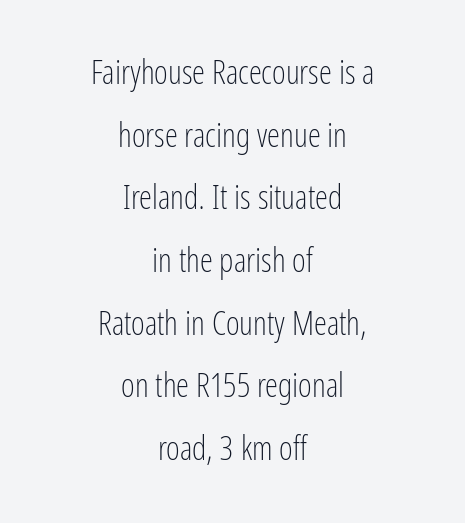
{"serif": "no", "italic": "no", "bold": "no", "weight": "light", "width": "condensed", "stroke_contrast": "low", "x_height": "medium", "monospaced": "no", "underline": "no", "align": "center", "line_spacing": "loose", "line_spacing_ratio": 1.9, "letter_spacing": "normal", "letter_spacing_em": 0.0, "glyph_px": 33}
